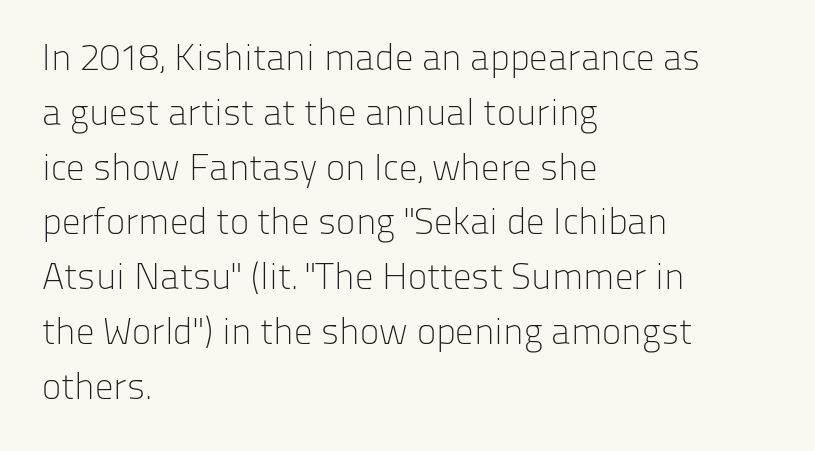
The face used here is proportionally spaced, like ordinary book or web type. Stem width sits at or under what a default text font uses. The passage is arranged the way most books set body copy — flush left. To sum up the face: it is a sans, with no serifs. Glance below the letters and you will spot only blank space. One glance says typical: line gaps are just what's usual.
